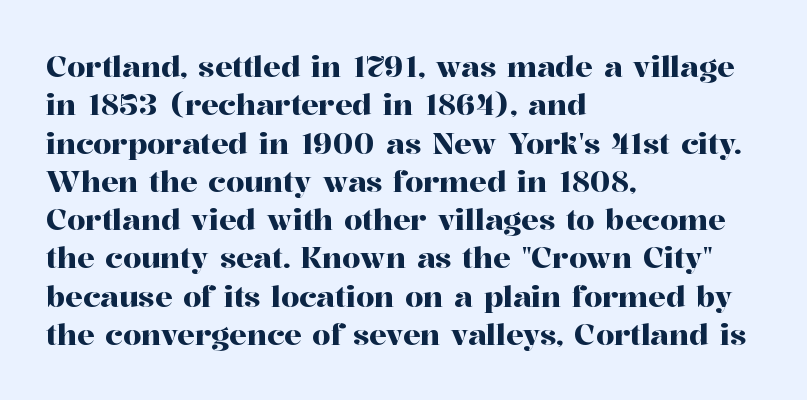
{"serif": "yes", "italic": "no", "width": "normal", "stroke_contrast": "high", "x_height": "medium", "monospaced": "no", "underline": "no", "align": "left", "line_spacing": "normal", "line_spacing_ratio": 1.32, "letter_spacing": "normal", "letter_spacing_em": 0.0, "glyph_px": 29}
